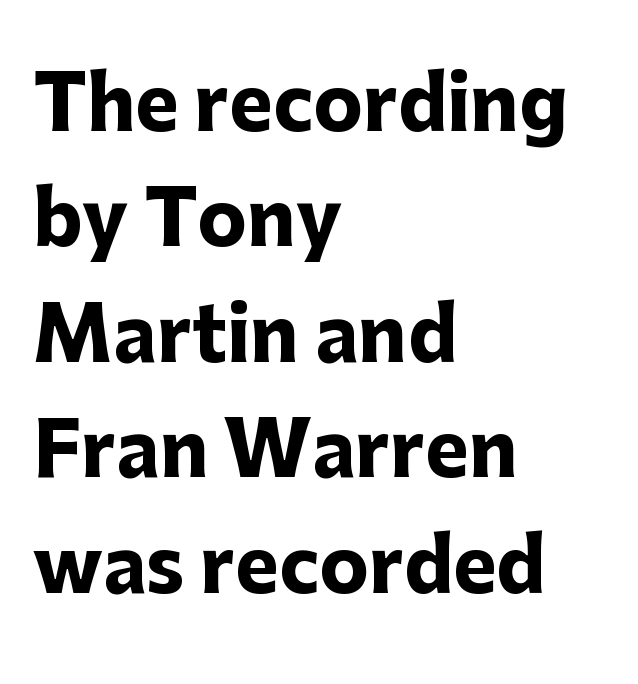
{"serif": "no", "italic": "no", "bold": "yes", "weight": "heavy", "width": "normal", "stroke_contrast": "low", "x_height": "medium", "monospaced": "no", "underline": "no", "align": "left", "line_spacing": "normal", "line_spacing_ratio": 1.56, "letter_spacing": "normal", "letter_spacing_em": 0.0, "glyph_px": 74}
